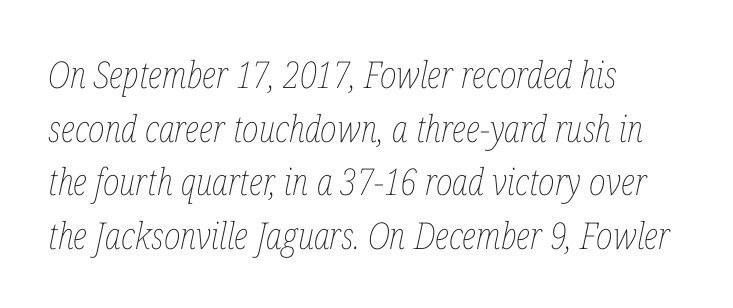
The lines in this sample share a left origin and differ only in where they stop. These lines are rendered in a variable-pitch font. The words here are not underlined. The rows are spaced the way most documents space them.
